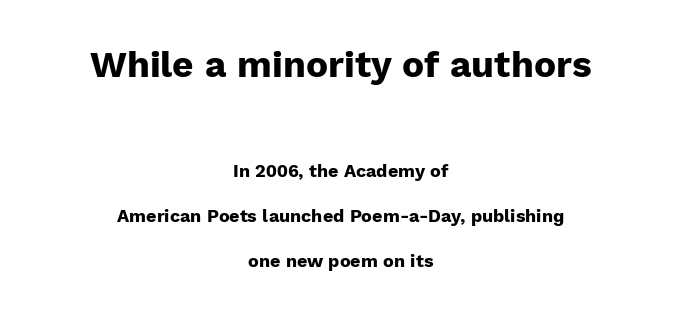
Q: Is the text bold? A: Yes.
Q: Is the text italic (slanted)? A: No, it is upright.
Q: Is the typeface a serif or a sans-serif typeface? A: Sans-serif.
Q: Is the text underlined? A: No.
Q: How is the paragraph aligned? A: Centered.
Q: Is the spacing between letters normal or unusually wide? A: Normal.
Q: Is the spacing between lines tight, normal or loose? A: Loose.
Q: Which block of text is set in a larger size, the first (top) or the second (bottom)? A: The first (top) one.
Q: Width (condensed, normal, or wide)? A: Normal.
Q: Stroke contrast? A: Low.
Q: x-height? A: Medium.
Q: Monospaced? A: No.
